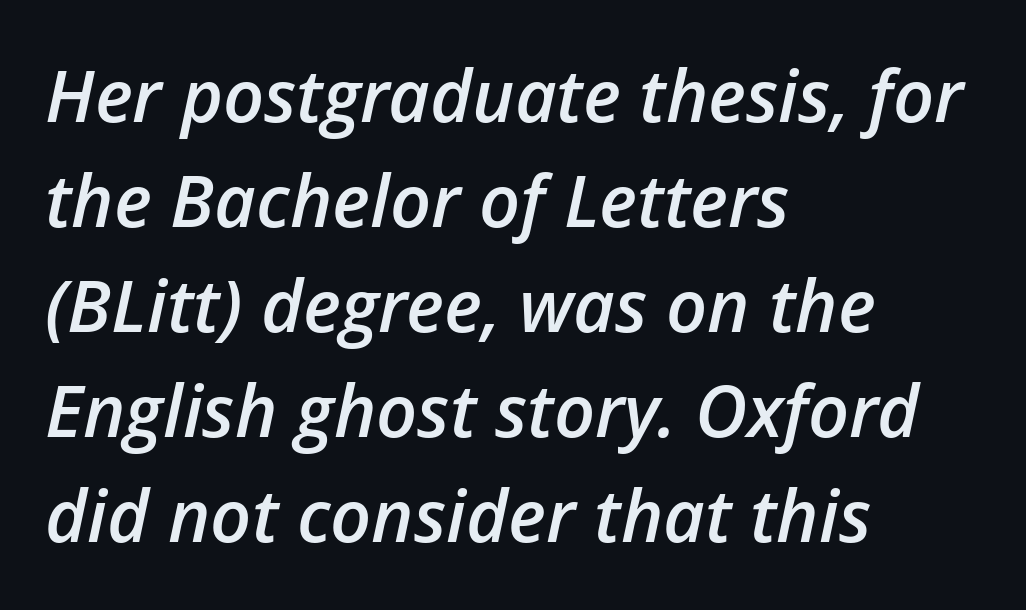
Q: Is the text bold? A: Semi-bold.
Q: Is the text italic (slanted)? A: Yes, it leans right by about 12 degrees.
Q: Is the text underlined? A: No.
Q: How is the paragraph aligned? A: Left-aligned.
Q: Is the spacing between letters normal or unusually wide? A: Normal.
Q: Is the spacing between lines tight, normal or loose? A: Normal.
Q: Width (condensed, normal, or wide)? A: Normal.
Q: Stroke contrast? A: Low.
Q: x-height? A: Medium.
Q: Monospaced? A: No.
